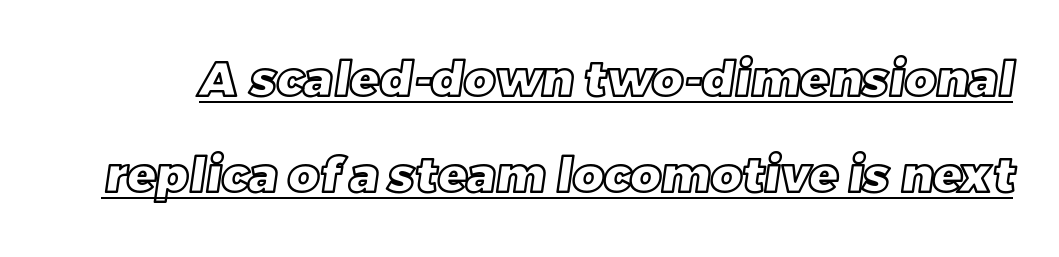
The image shows 48 px text type; set loose line spacing (2.0x), normal letter spacing, underlined; a large x-height.
